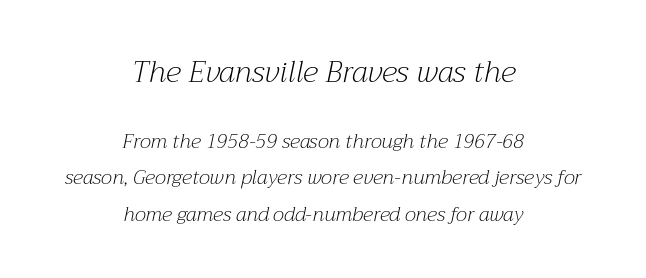
The image shows 30 px light serif type, italic (leaning right); set centered, line spacing 1.81x, normal letter spacing, not underlined; the first (top) block is 1.5x larger; medium stroke contrast and a medium x-height.
